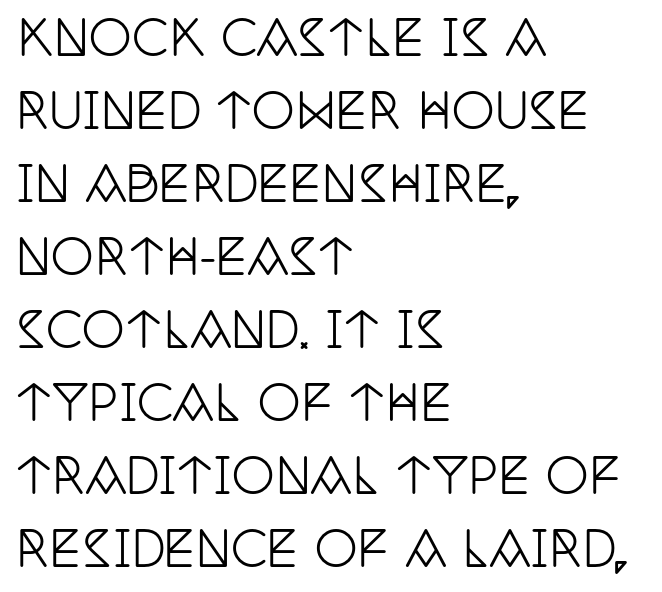
When letters stand straight like this, we call the style roman or upright. Note the varied advance widths — an 'i' is clearly narrower than an 'm'. Clear beneath every line of the passage. Nobody touched the tracking dial on this one.
